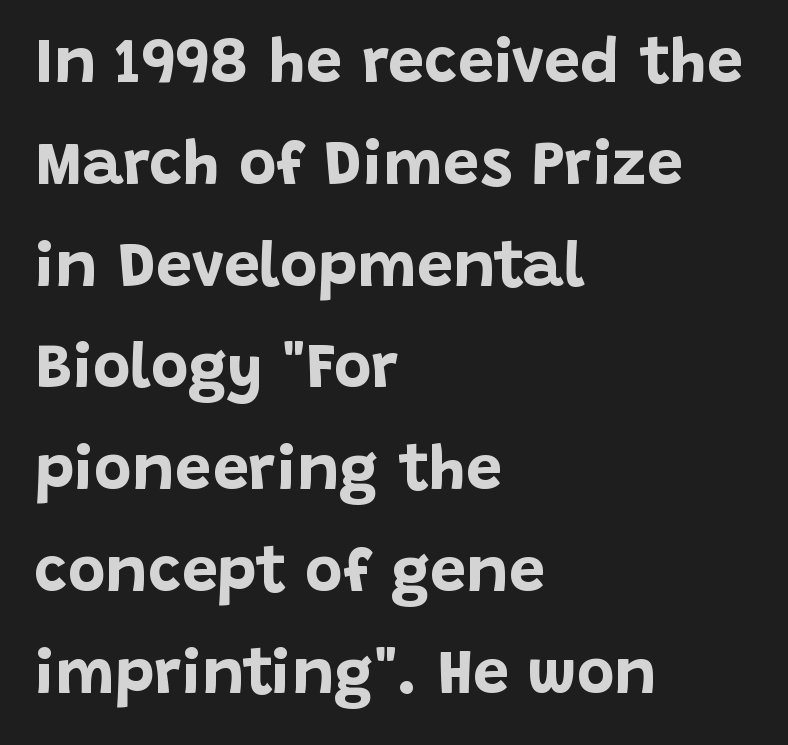
Q: Is the text bold? A: Yes.
Q: Is the text italic (slanted)? A: No, it is upright.
Q: Is the typeface a serif or a sans-serif typeface? A: Sans-serif.
Q: Is the text underlined? A: No.
Q: How is the paragraph aligned? A: Left-aligned.
Q: Is the spacing between letters normal or unusually wide? A: Normal.
Q: Is the spacing between lines tight, normal or loose? A: Normal.
Q: Width (condensed, normal, or wide)? A: Normal.
Q: Stroke contrast? A: Low.
Q: x-height? A: Large.
Q: Monospaced? A: No.
